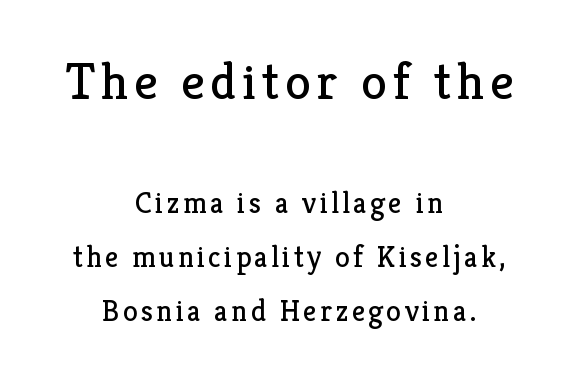
Q: Is the text bold? A: No.
Q: Is the text italic (slanted)? A: No, it is upright.
Q: Is the typeface a serif or a sans-serif typeface? A: Serif.
Q: Is the text underlined? A: No.
Q: How is the paragraph aligned? A: Centered.
Q: Which block of text is set in a larger size, the first (top) or the second (bottom)? A: The first (top) one.
Q: Width (condensed, normal, or wide)? A: Normal.
Q: Stroke contrast? A: Low.
Q: x-height? A: Medium.
Q: Monospaced? A: No.
